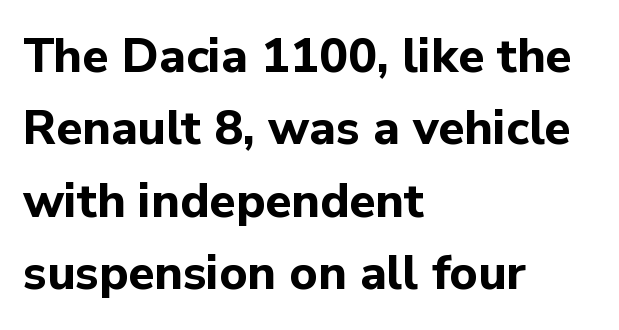
Q: Is the text bold? A: Yes.
Q: Is the text italic (slanted)? A: No, it is upright.
Q: Is the typeface a serif or a sans-serif typeface? A: Sans-serif.
Q: Is the text underlined? A: No.
Q: How is the paragraph aligned? A: Left-aligned.
Q: Is the spacing between letters normal or unusually wide? A: Normal.
Q: Is the spacing between lines tight, normal or loose? A: Normal.
Q: Width (condensed, normal, or wide)? A: Normal.
Q: Stroke contrast? A: Low.
Q: x-height? A: Medium.
Q: Monospaced? A: No.
